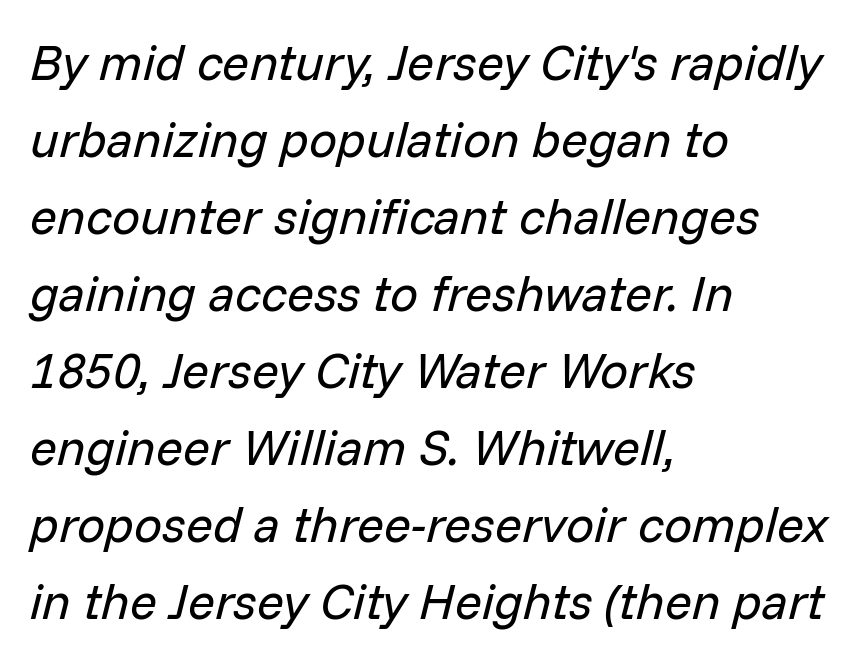
The image shows 50 px regular-weight type, italic (leaning right); set left-aligned, normal line spacing (1.54x), normal letter spacing, not underlined; low stroke contrast and a medium x-height.
